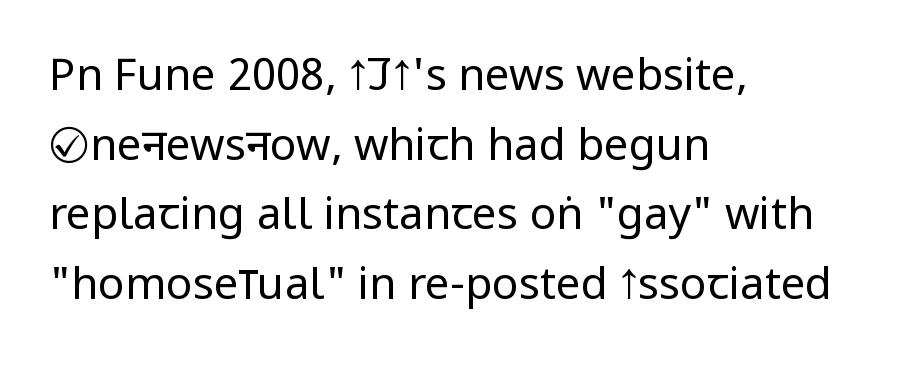
{"serif": "no", "italic": "no", "bold": "no", "weight": "regular", "width": "condensed", "stroke_contrast": "low", "x_height": "large", "monospaced": "no", "underline": "no", "align": "left", "line_spacing": "normal", "line_spacing_ratio": 1.58, "letter_spacing": "normal", "letter_spacing_em": 0.0, "glyph_px": 44}
